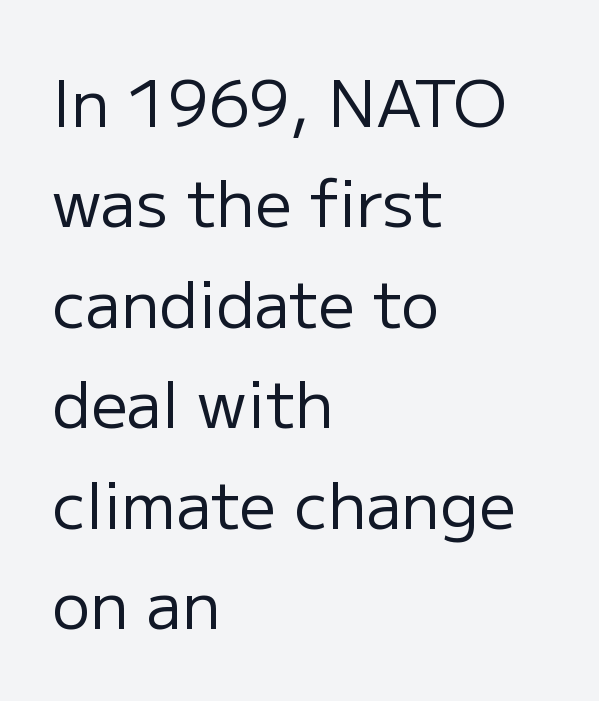
Reading down the block, your eye returns to a fixed left position each line. Does extra space separate the letters? No, they use regular spacing. Nope, not italic — everything's standing straight. The lines sit at an ordinary, default distance from one another. The designer went with a sans here, leaving each stem footless. Heft: none added — not bold.
